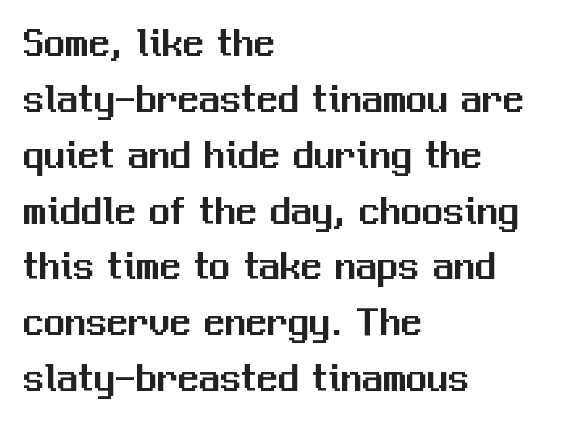
The image shows 42 px sans-serif type, upright; set left-aligned, normal line spacing (1.33x), normal letter spacing, not underlined; medium stroke contrast and a medium x-height.
